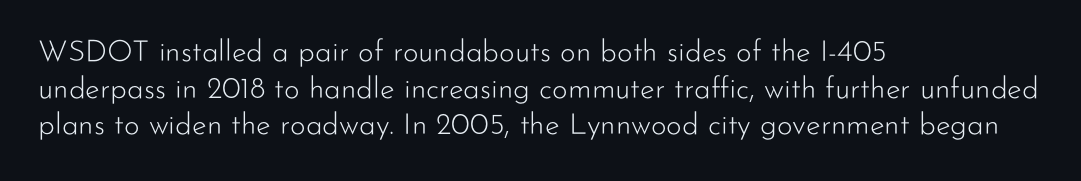
{"serif": "no", "italic": "no", "bold": "no", "weight": "light", "width": "normal", "stroke_contrast": "low", "x_height": "small", "monospaced": "no", "underline": "no", "align": "left", "line_spacing_ratio": 1.22, "letter_spacing": "normal", "letter_spacing_em": 0.0, "glyph_px": 30}
